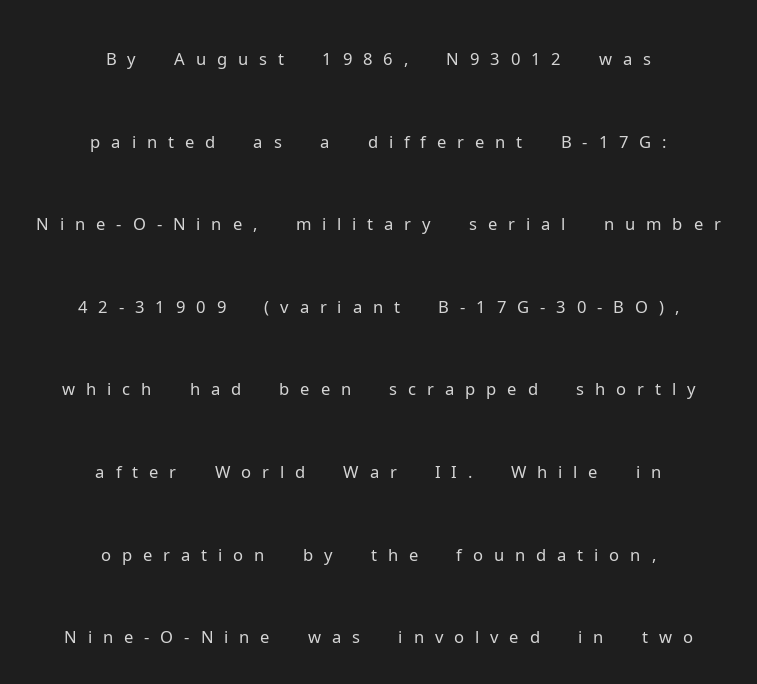
{"serif": "no", "italic": "no", "bold": "no", "weight": "light", "width": "normal", "stroke_contrast": "low", "x_height": "medium", "monospaced": "no", "underline": "no", "align": "center", "line_spacing": "loose", "line_spacing_ratio": 2.43, "letter_spacing": "wide", "letter_spacing_em": 0.32, "glyph_px": 34}
